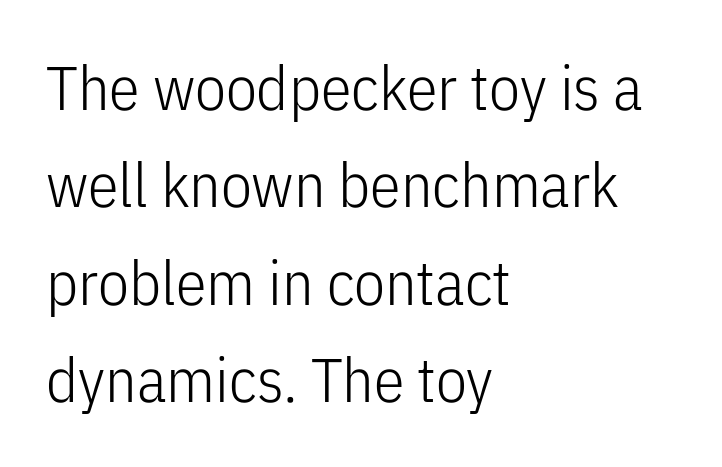
Does the lettering tilt? It doesn't — this is upright. Leading: standard. Each letter keeps its own natural width here, so spacing adapts to shape. No letter is thick-stroked: the sample isn't bold. Typographically, this falls in the sans-serif category. Anything drawn beneath the words? Only blank space.
